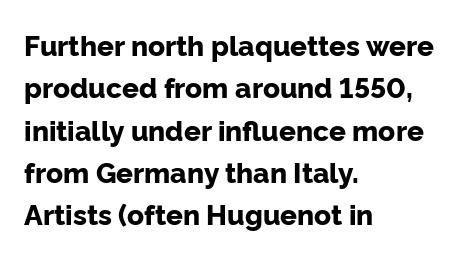
The image shows 28 px bold sans-serif type, upright; set left-aligned, normal line spacing (1.51x), normal letter spacing, not underlined; low stroke contrast and a medium x-height.
